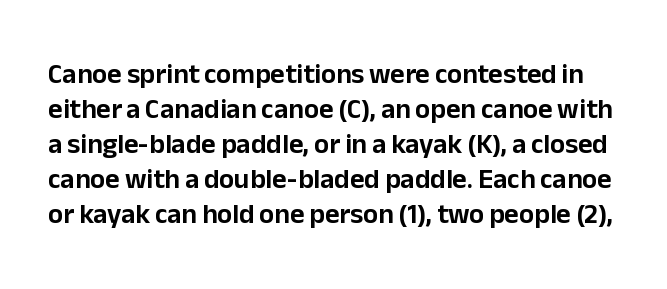
Q: Is the text italic (slanted)? A: No, it is upright.
Q: Is the typeface a serif or a sans-serif typeface? A: Sans-serif.
Q: Is the text underlined? A: No.
Q: Is the spacing between letters normal or unusually wide? A: Normal.
Q: Is the spacing between lines tight, normal or loose? A: Normal.
Q: Width (condensed, normal, or wide)? A: Normal.
Q: Stroke contrast? A: Low.
Q: x-height? A: Medium.
Q: Monospaced? A: No.
